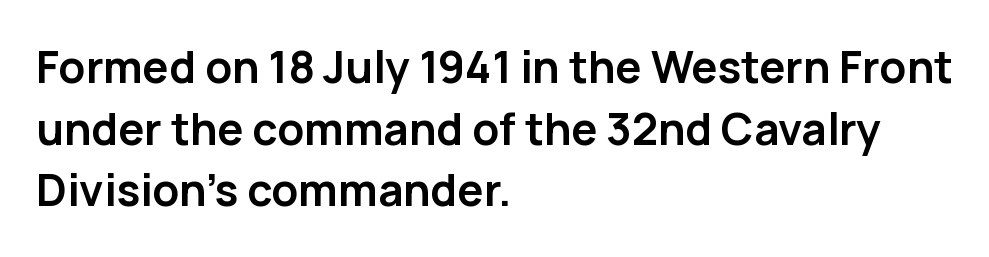
Q: Is the text bold? A: Yes.
Q: Is the text italic (slanted)? A: No, it is upright.
Q: Is the typeface a serif or a sans-serif typeface? A: Sans-serif.
Q: Is the text underlined? A: No.
Q: How is the paragraph aligned? A: Left-aligned.
Q: Is the spacing between letters normal or unusually wide? A: Normal.
Q: Is the spacing between lines tight, normal or loose? A: Normal.
Q: Width (condensed, normal, or wide)? A: Normal.
Q: Stroke contrast? A: Low.
Q: x-height? A: Medium.
Q: Monospaced? A: No.
